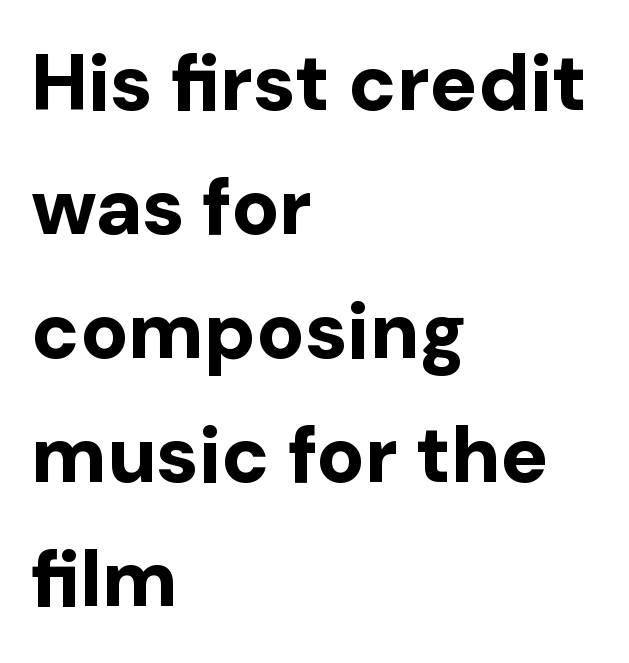
Q: Is the text bold? A: Yes.
Q: Is the text italic (slanted)? A: No, it is upright.
Q: Is the typeface a serif or a sans-serif typeface? A: Sans-serif.
Q: Is the text underlined? A: No.
Q: How is the paragraph aligned? A: Left-aligned.
Q: Is the spacing between letters normal or unusually wide? A: Normal.
Q: Is the spacing between lines tight, normal or loose? A: Normal.
Q: Width (condensed, normal, or wide)? A: Normal.
Q: Stroke contrast? A: Low.
Q: x-height? A: Medium.
Q: Monospaced? A: No.
